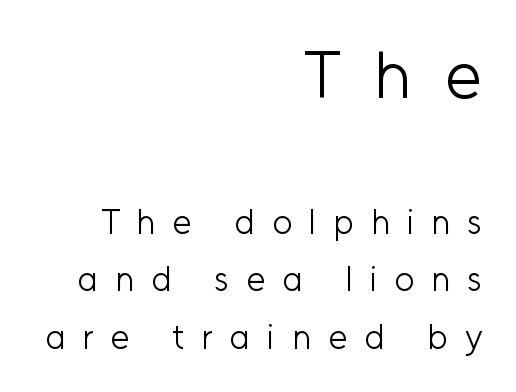
Q: Is the text bold? A: No.
Q: Is the text italic (slanted)? A: No, it is upright.
Q: Is the typeface a serif or a sans-serif typeface? A: Sans-serif.
Q: Is the text underlined? A: No.
Q: How is the paragraph aligned? A: Right-aligned.
Q: Is the spacing between letters normal or unusually wide? A: Unusually wide.
Q: Is the spacing between lines tight, normal or loose? A: Normal.
Q: Which block of text is set in a larger size, the first (top) or the second (bottom)? A: The first (top) one.
Q: Width (condensed, normal, or wide)? A: Normal.
Q: Stroke contrast? A: Low.
Q: x-height? A: Medium.
Q: Monospaced? A: No.
